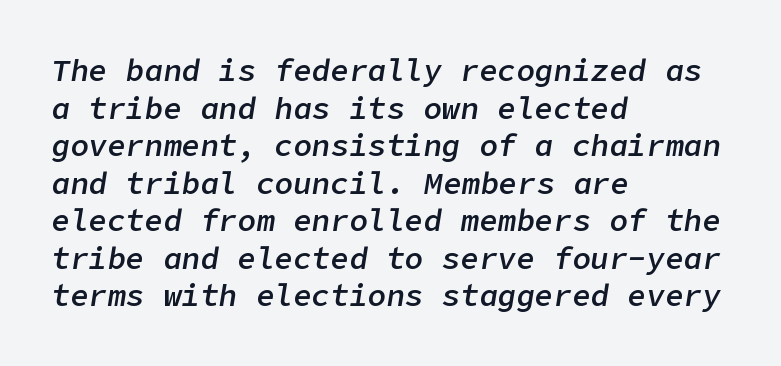
Q: Is the text bold? A: Semi-bold.
Q: Is the text italic (slanted)? A: Yes, it leans right by about 9 degrees.
Q: Is the text underlined? A: No.
Q: How is the paragraph aligned? A: Left-aligned.
Q: Is the spacing between letters normal or unusually wide? A: Normal.
Q: Width (condensed, normal, or wide)? A: Normal.
Q: Stroke contrast? A: Low.
Q: x-height? A: Medium.
